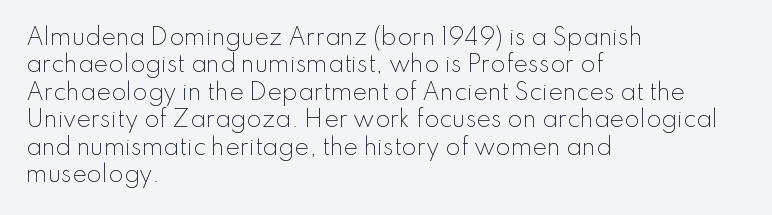
Counters stay open thanks to moderate or lighter strokes. All the whitespace from short lines collects on the right. Normally led — the rows are evenly, conventionally spaced. The glyphs are unaccompanied by any horizontal stroke below them.
